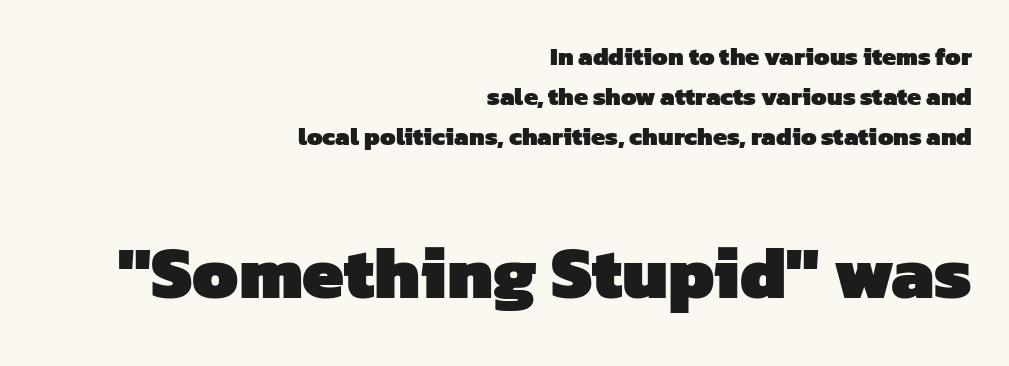
The image shows 74 px heavy sans-serif type; set right-aligned, normal line spacing (1.6x), normal letter spacing, not underlined; the second (bottom) block is 2.96x larger; low stroke contrast and a medium x-height.
